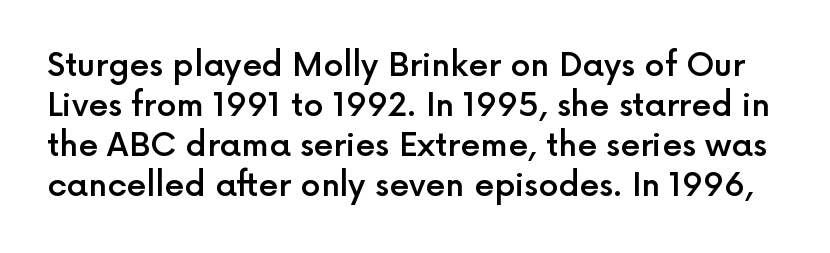
Nothing unusual about the tracking: characters are spaced as the font intends. Interline gaps are of average width in this sample. Type without underlining. Varying glyph widths throughout — classic text-font behaviour. Each letter's strokes conclude bluntly, with no projecting serifs.
